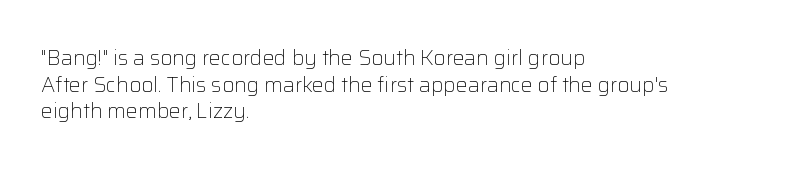
Q: Is the text bold? A: No.
Q: Is the text italic (slanted)? A: No, it is upright.
Q: Is the text underlined? A: No.
Q: How is the paragraph aligned? A: Left-aligned.
Q: Is the spacing between letters normal or unusually wide? A: Normal.
Q: Is the spacing between lines tight, normal or loose? A: Normal.
